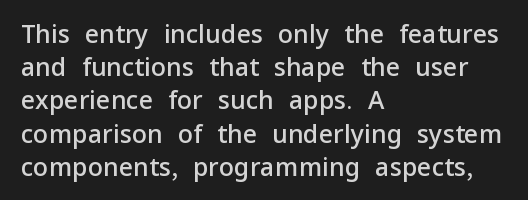
Which margin do the lines hug? The left one — the right edge is uneven. The space beneath each line is pristine and unruled. The line texture is even and compact thanks to regular tracking. Line spacing here is normal. The face used here is a semibold: visibly heavier than regular, lighter than bold.
